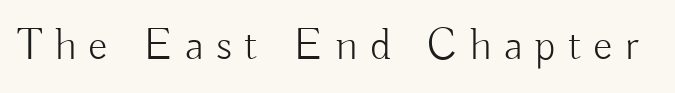
The horizontal fit of the characters is loose and conspicuously gappy. Regarding serifs, this sample does without them. On a weight scale, this lands at 450 or below. Vertical strokes here are truly vertical.
